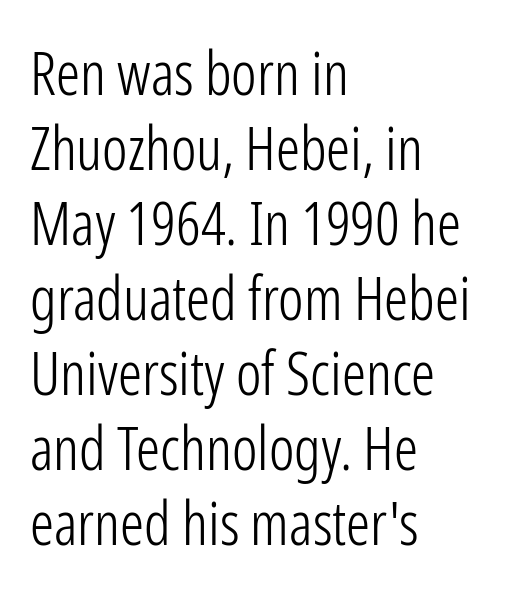
Q: Is the text bold? A: No.
Q: Is the text italic (slanted)? A: No, it is upright.
Q: Is the typeface a serif or a sans-serif typeface? A: Sans-serif.
Q: Is the text underlined? A: No.
Q: How is the paragraph aligned? A: Left-aligned.
Q: Is the spacing between letters normal or unusually wide? A: Normal.
Q: Is the spacing between lines tight, normal or loose? A: Normal.
Q: Width (condensed, normal, or wide)? A: Condensed.
Q: Stroke contrast? A: Low.
Q: x-height? A: Medium.
Q: Monospaced? A: No.
